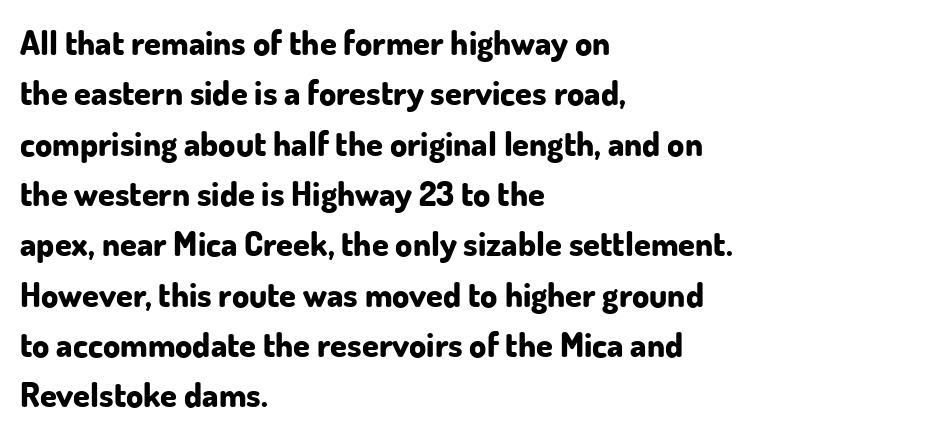
Q: Is the text bold? A: Yes.
Q: Is the text italic (slanted)? A: No, it is upright.
Q: Is the typeface a serif or a sans-serif typeface? A: Sans-serif.
Q: Is the text underlined? A: No.
Q: How is the paragraph aligned? A: Left-aligned.
Q: Is the spacing between letters normal or unusually wide? A: Normal.
Q: Is the spacing between lines tight, normal or loose? A: Normal.
Q: Width (condensed, normal, or wide)? A: Normal.
Q: Stroke contrast? A: Low.
Q: x-height? A: Small.
Q: Monospaced? A: No.
